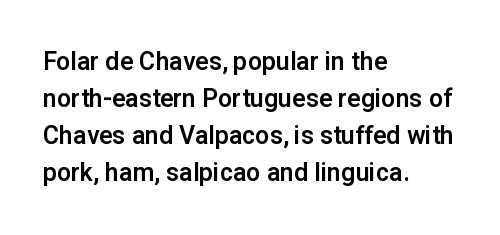
The space beneath each line is pristine and unruled. Compared with typical paragraphs, the rows here are spaced about the same. Notice how the passage keeps a crisp vertical edge on the left only. Short note: letters normally spaced.
